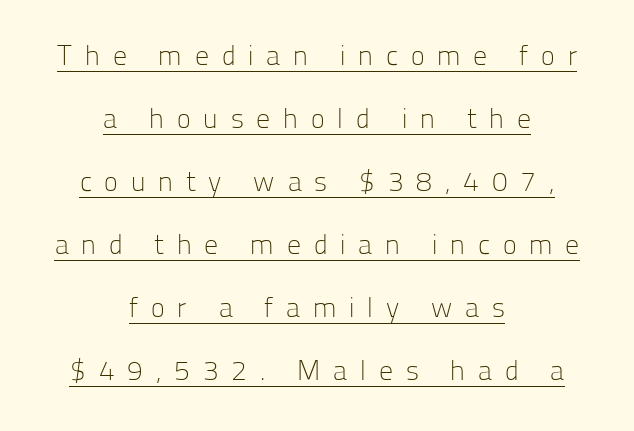
Q: Is the text bold? A: No.
Q: Is the text italic (slanted)? A: No, it is upright.
Q: Is the typeface a serif or a sans-serif typeface? A: Sans-serif.
Q: Is the text underlined? A: Yes.
Q: How is the paragraph aligned? A: Centered.
Q: Is the spacing between letters normal or unusually wide? A: Unusually wide.
Q: Is the spacing between lines tight, normal or loose? A: Loose.
Q: Width (condensed, normal, or wide)? A: Normal.
Q: Stroke contrast? A: Low.
Q: x-height? A: Medium.
Q: Monospaced? A: No.
